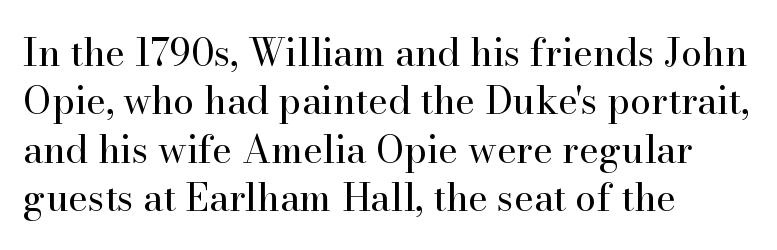
{"serif": "yes", "italic": "no", "bold": "no", "weight": "regular", "width": "normal", "stroke_contrast": "high", "x_height": "small", "monospaced": "no", "underline": "no", "align": "left", "line_spacing": "normal", "line_spacing_ratio": 1.27, "letter_spacing": "normal", "letter_spacing_em": 0.0, "glyph_px": 38}
